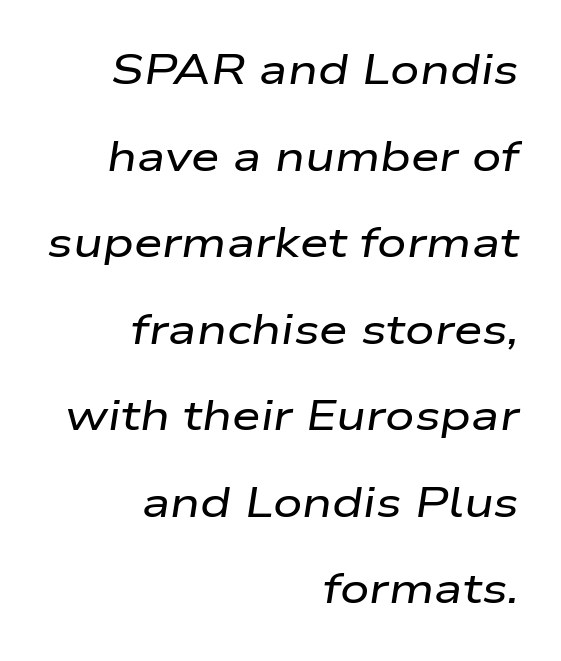
Q: Is the text italic (slanted)? A: Yes, it leans right by about 9 degrees.
Q: Is the text underlined? A: No.
Q: How is the paragraph aligned? A: Right-aligned.
Q: Is the spacing between letters normal or unusually wide? A: Normal.
Q: Is the spacing between lines tight, normal or loose? A: Loose.
Q: Width (condensed, normal, or wide)? A: Wide.
Q: Stroke contrast? A: Low.
Q: x-height? A: Medium.
Q: Monospaced? A: No.
